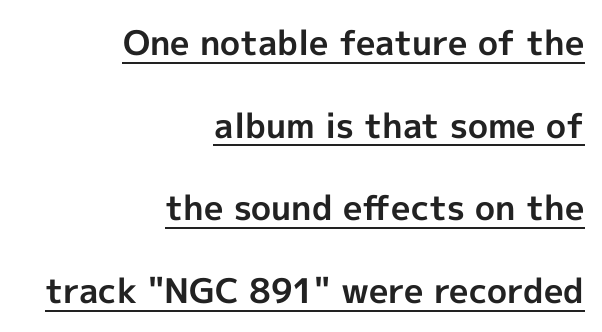
Q: Is the text bold? A: Yes.
Q: Is the text italic (slanted)? A: No, it is upright.
Q: Is the typeface a serif or a sans-serif typeface? A: Sans-serif.
Q: Is the text underlined? A: Yes.
Q: How is the paragraph aligned? A: Right-aligned.
Q: Is the spacing between letters normal or unusually wide? A: Normal.
Q: Is the spacing between lines tight, normal or loose? A: Loose.
Q: Width (condensed, normal, or wide)? A: Normal.
Q: x-height? A: Medium.
Q: Monospaced? A: No.
